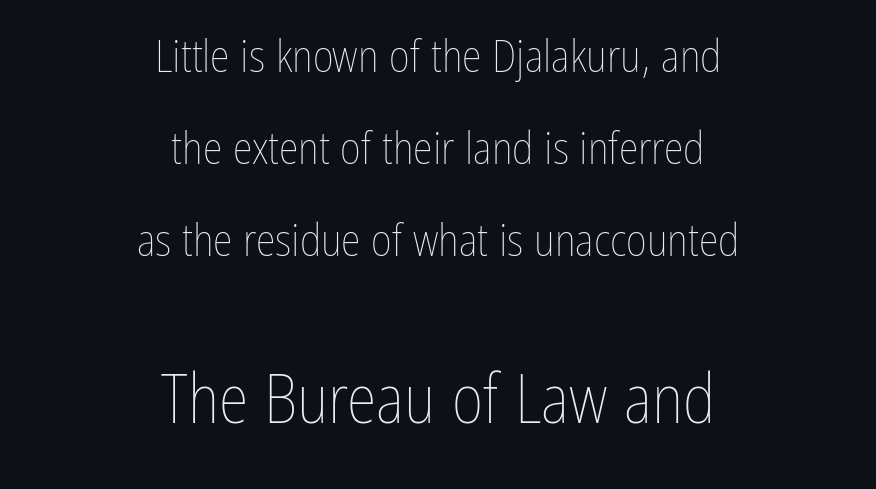
{"italic": "no", "bold": "no", "weight": "thin", "width": "condensed", "stroke_contrast": "low", "x_height": "medium", "monospaced": "no", "underline": "no", "align": "center", "line_spacing": "loose", "line_spacing_ratio": 2.05, "letter_spacing": "normal", "letter_spacing_em": 0.0, "larger_block": "second", "size_ratio": 1.51, "glyph_px": 68}
